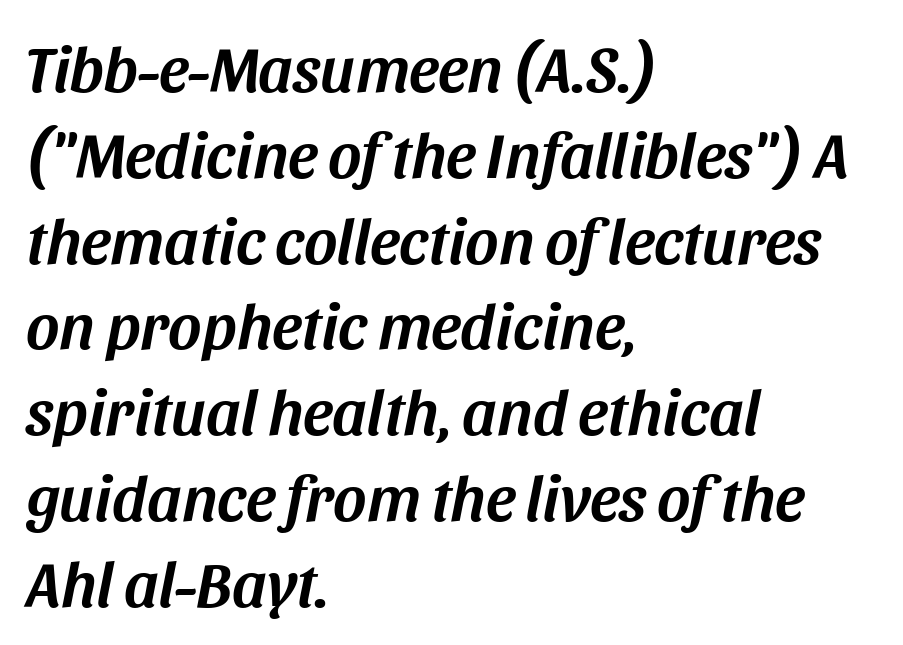
Q: Is the text italic (slanted)? A: Yes, it leans right by about 11 degrees.
Q: Is the text underlined? A: No.
Q: How is the paragraph aligned? A: Left-aligned.
Q: Is the spacing between letters normal or unusually wide? A: Normal.
Q: Is the spacing between lines tight, normal or loose? A: Normal.
Q: Width (condensed, normal, or wide)? A: Normal.
Q: Stroke contrast? A: Medium.
Q: x-height? A: Large.
Q: Monospaced? A: No.
